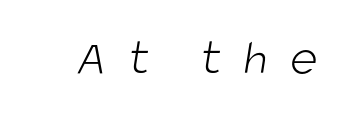
Q: Is the text bold? A: No.
Q: Is the typeface a serif or a sans-serif typeface? A: Sans-serif.
Q: Is the text underlined? A: No.
Q: Is the spacing between letters normal or unusually wide? A: Unusually wide.
Q: Width (condensed, normal, or wide)? A: Condensed.
Q: Stroke contrast? A: Low.
Q: x-height? A: Large.
Q: Monospaced? A: No.
